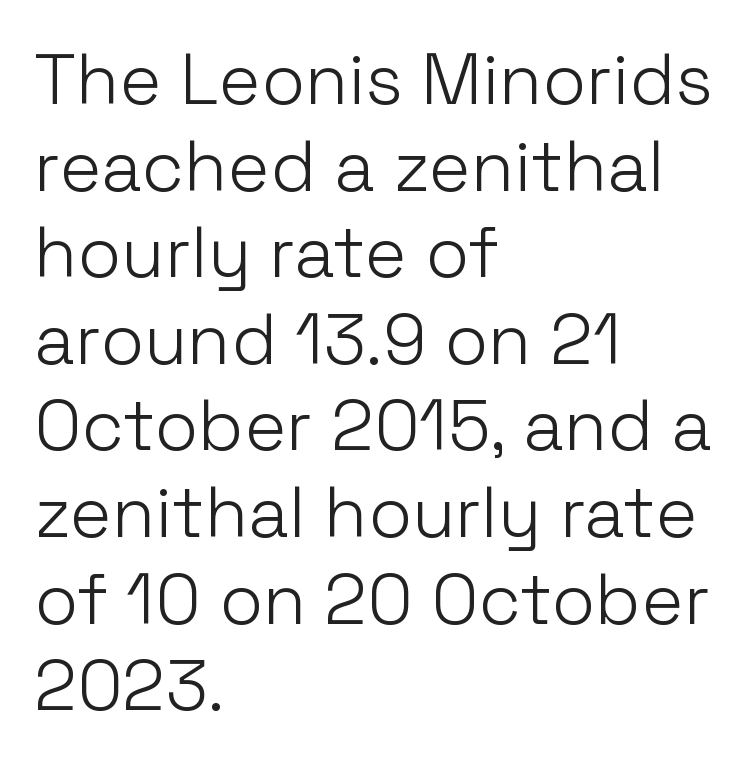
{"serif": "no", "italic": "no", "bold": "no", "weight": "light", "width": "normal", "stroke_contrast": "low", "x_height": "medium", "monospaced": "no", "underline": "no", "align": "left", "line_spacing_ratio": 1.22, "letter_spacing": "normal", "letter_spacing_em": 0.0, "glyph_px": 71}
